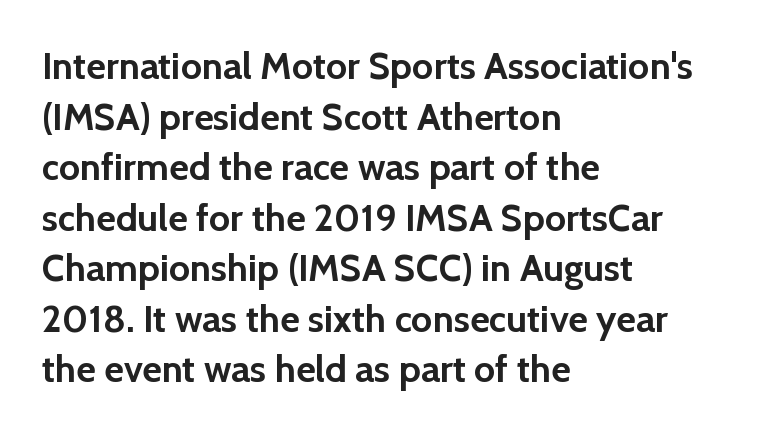
Q: Is the text bold? A: Yes.
Q: Is the text italic (slanted)? A: No, it is upright.
Q: Is the typeface a serif or a sans-serif typeface? A: Sans-serif.
Q: Is the text underlined? A: No.
Q: How is the paragraph aligned? A: Left-aligned.
Q: Is the spacing between letters normal or unusually wide? A: Normal.
Q: Is the spacing between lines tight, normal or loose? A: Normal.
Q: Width (condensed, normal, or wide)? A: Normal.
Q: x-height? A: Medium.
Q: Monospaced? A: No.
